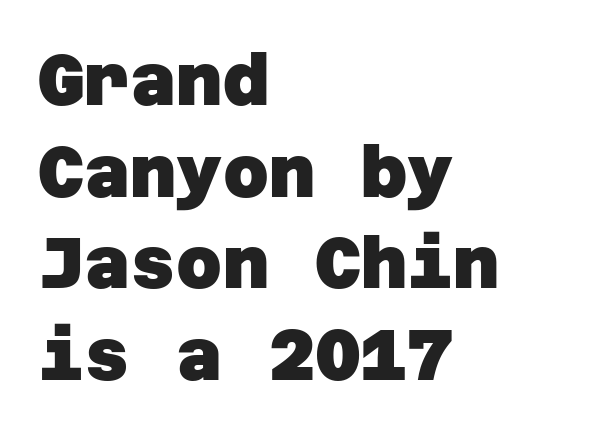
The image shows 71 px heavy sans-serif type; set left-aligned, normal line spacing (1.29x), normal letter spacing, not underlined; low stroke contrast and a large x-height.
